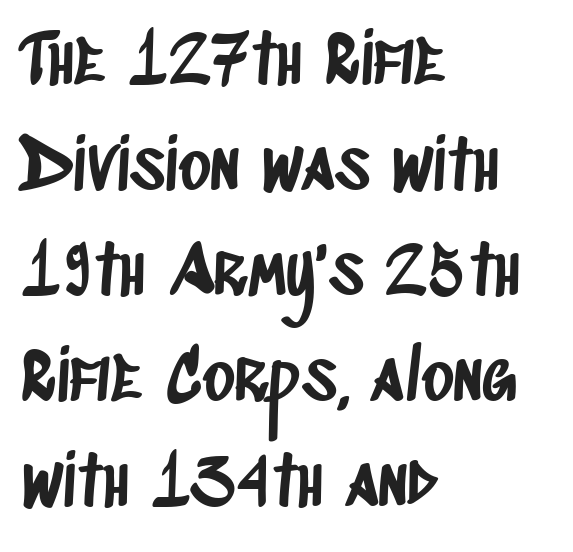
The image shows 69 px condensed sans-serif type; set left-aligned, normal line spacing (1.53x), normal letter spacing, not underlined; low stroke contrast and a large x-height.
